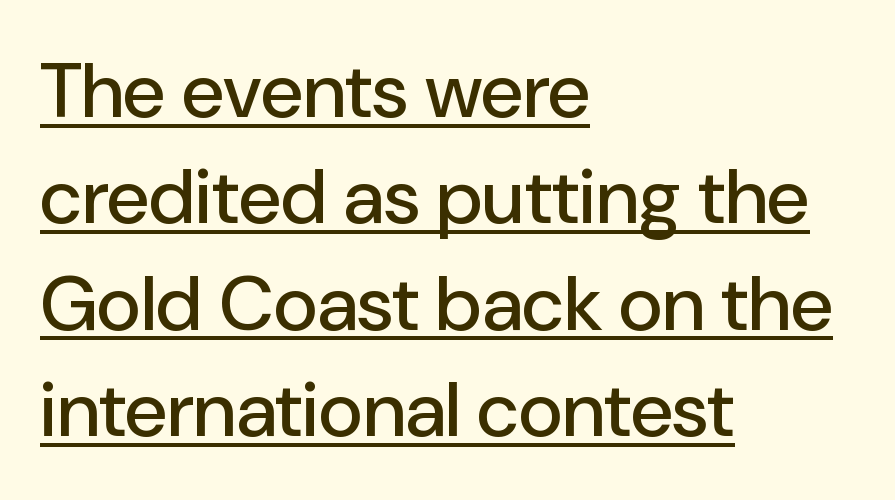
{"serif": "no", "italic": "no", "width": "normal", "stroke_contrast": "low", "x_height": "medium", "monospaced": "no", "underline": "yes", "align": "left", "line_spacing": "normal", "line_spacing_ratio": 1.38, "letter_spacing": "normal", "letter_spacing_em": 0.0, "glyph_px": 77}
